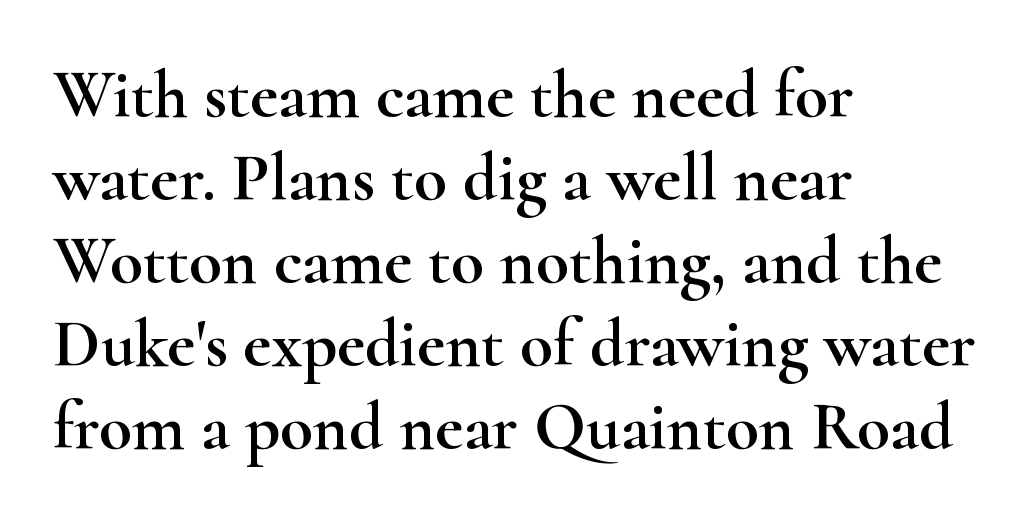
Q: Is the text italic (slanted)? A: No, it is upright.
Q: Is the typeface a serif or a sans-serif typeface? A: Serif.
Q: Is the text underlined? A: No.
Q: How is the paragraph aligned? A: Left-aligned.
Q: Is the spacing between letters normal or unusually wide? A: Normal.
Q: Width (condensed, normal, or wide)? A: Wide.
Q: Stroke contrast? A: High.
Q: x-height? A: Small.
Q: Monospaced? A: No.
